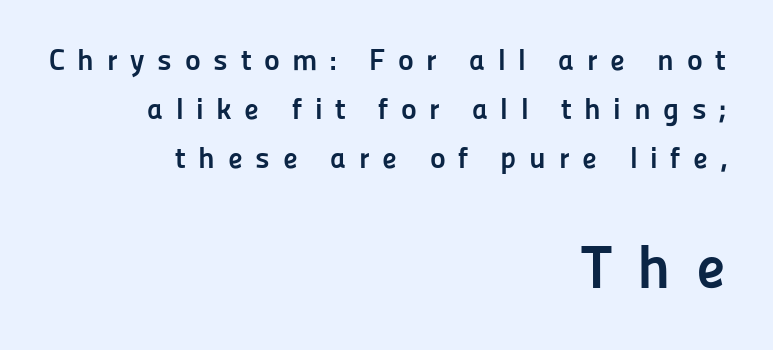
The image shows 60 px semibold sans-serif type, upright; set right-aligned, normal line spacing (1.64x), unusually wide letter spacing (+0.42 em), not underlined; the second (bottom) block is 2.0x larger; low stroke contrast and a medium x-height.
